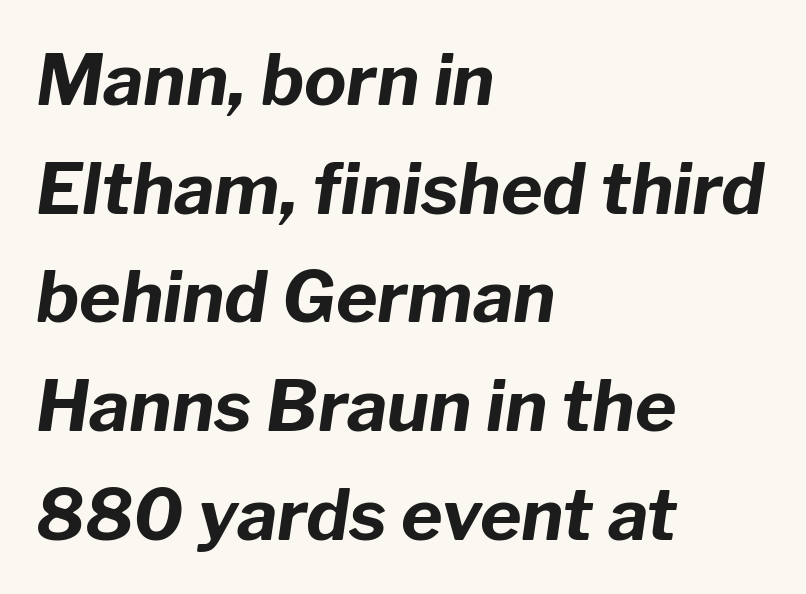
{"italic": "yes", "lean": "right", "slant_degrees": 8, "bold": "yes", "weight": "bold", "width": "normal", "stroke_contrast": "low", "x_height": "medium", "monospaced": "no", "underline": "no", "align": "left", "line_spacing": "normal", "line_spacing_ratio": 1.53, "letter_spacing": "normal", "letter_spacing_em": 0.0, "glyph_px": 71}
